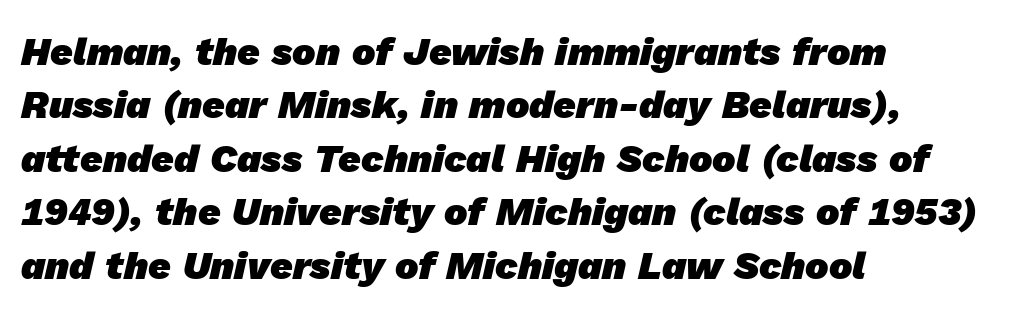
{"serif": "no", "bold": "yes", "weight": "heavy", "width": "normal", "stroke_contrast": "low", "x_height": "medium", "monospaced": "no", "underline": "no", "align": "left", "line_spacing": "normal", "line_spacing_ratio": 1.37, "letter_spacing": "normal", "letter_spacing_em": 0.0, "glyph_px": 39}
